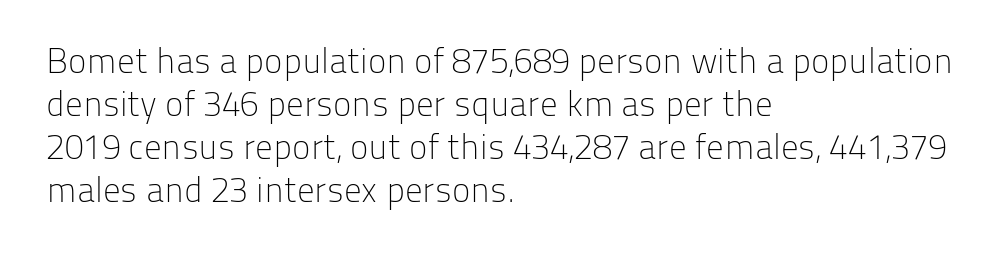
Honestly, the letter spacing is just normal — you wouldn't notice it. Rule under the text: the space is simply empty. Horizontally, the lines are justified to the leading edge only. In terms of letterform style, serifs are entirely absent. Character widths vary here, with narrow letters taking less room than wide ones. If you drew a line through each stem, it would be perfectly vertical.
